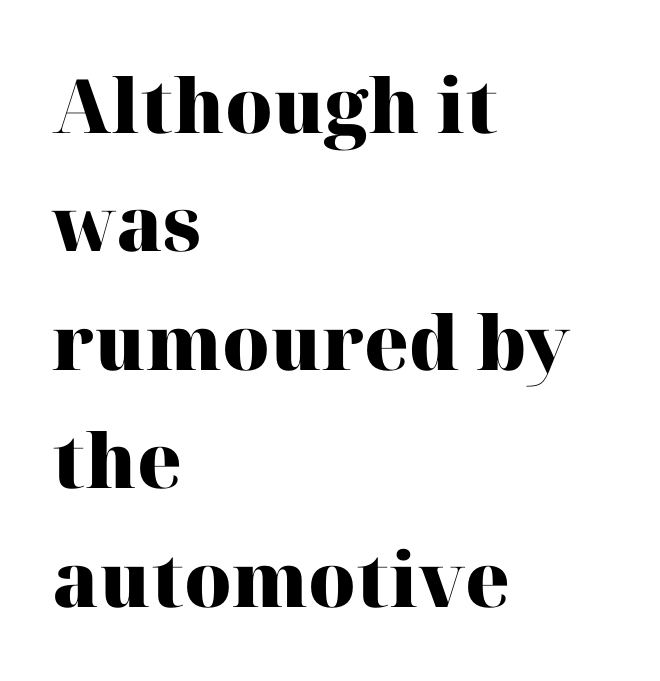
Q: Is the text bold? A: Yes.
Q: Is the text italic (slanted)? A: No, it is upright.
Q: Is the typeface a serif or a sans-serif typeface? A: Serif.
Q: Is the text underlined? A: No.
Q: How is the paragraph aligned? A: Left-aligned.
Q: Is the spacing between letters normal or unusually wide? A: Normal.
Q: Is the spacing between lines tight, normal or loose? A: Normal.
Q: Width (condensed, normal, or wide)? A: Normal.
Q: Stroke contrast? A: High.
Q: x-height? A: Medium.
Q: Monospaced? A: No.
